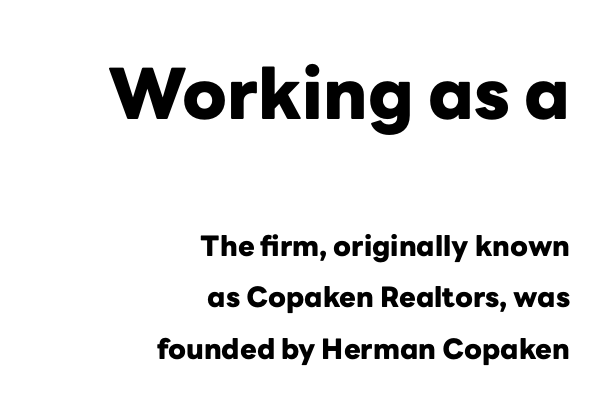
The image shows 70 px heavy sans-serif type, upright; set right-aligned, line spacing 1.84x, normal letter spacing, not underlined; the first (top) block is 2.5x larger; low stroke contrast and a medium x-height.
